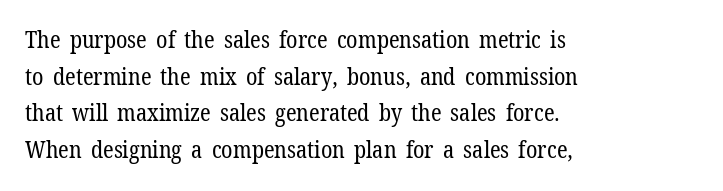
The image shows 23 px text type, upright; set left-aligned, normal line spacing (1.59x), normal letter spacing, not underlined.
